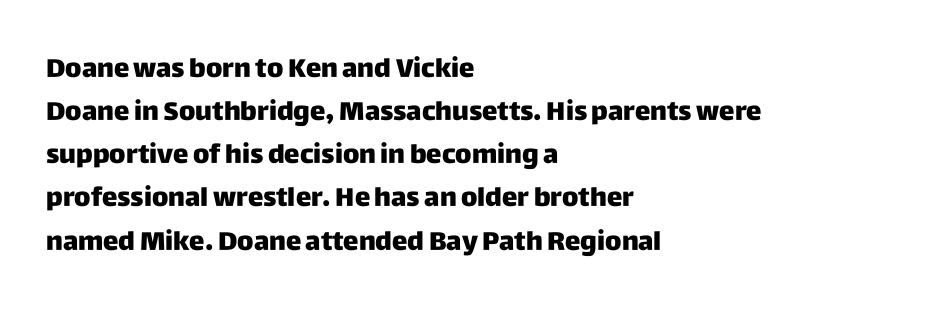
{"italic": "no", "underline": "no", "align": "left", "line_spacing": "normal", "line_spacing_ratio": 1.66, "letter_spacing": "normal", "letter_spacing_em": 0.0, "glyph_px": 26}
